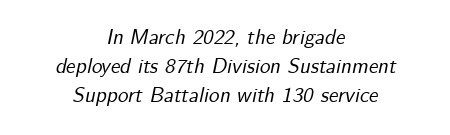
Q: Is the text italic (slanted)? A: Yes, it leans right by about 12 degrees.
Q: Is the text underlined? A: No.
Q: How is the paragraph aligned? A: Centered.
Q: Is the spacing between letters normal or unusually wide? A: Normal.
Q: Is the spacing between lines tight, normal or loose? A: Normal.
